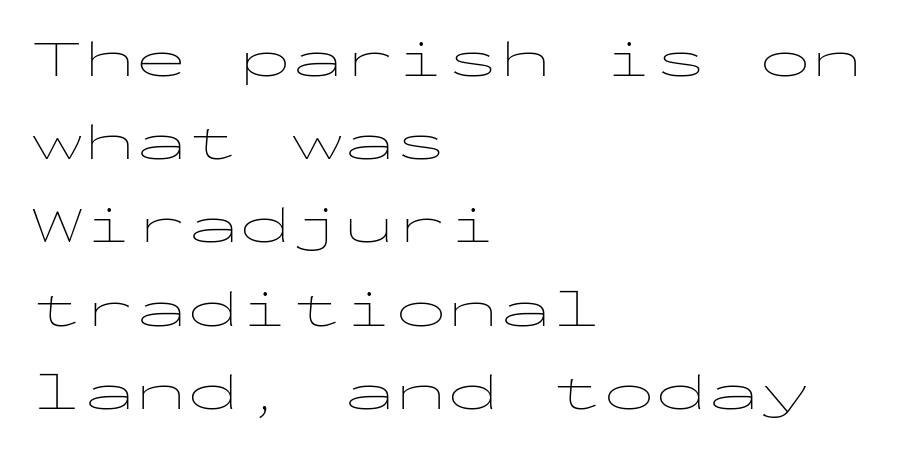
{"serif": "no", "italic": "no", "bold": "no", "weight": "thin", "width": "wide", "stroke_contrast": "low", "x_height": "medium", "monospaced": "yes", "underline": "no", "align": "left", "line_spacing": "normal", "line_spacing_ratio": 1.6, "letter_spacing": "normal", "letter_spacing_em": 0.0, "glyph_px": 52}
